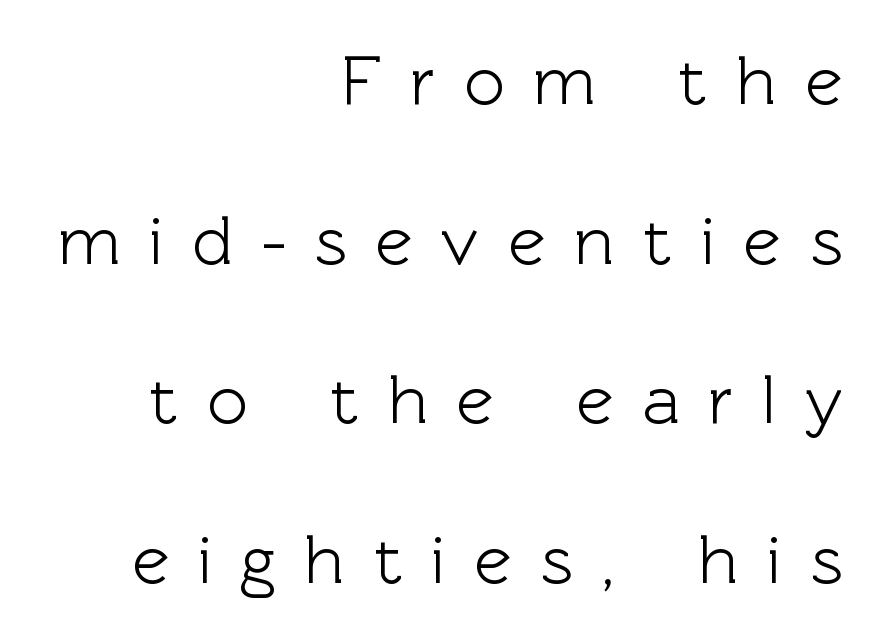
Q: Is the text italic (slanted)? A: No, it is upright.
Q: Is the typeface a serif or a sans-serif typeface? A: Sans-serif.
Q: Is the text underlined? A: No.
Q: How is the paragraph aligned? A: Right-aligned.
Q: Is the spacing between letters normal or unusually wide? A: Unusually wide.
Q: Is the spacing between lines tight, normal or loose? A: Loose.
Q: Width (condensed, normal, or wide)? A: Normal.
Q: x-height? A: Medium.
Q: Monospaced? A: No.
